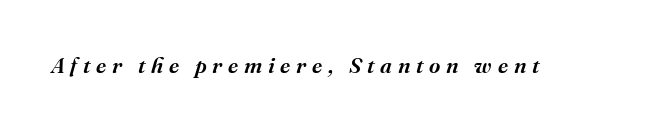
The lettering tilts uniformly, giving the passage an italic look. What weight is shown? A semibold, between regular and bold. The strip under each line holds only bare page. You could only call the tracking loose — the letters float apart.
